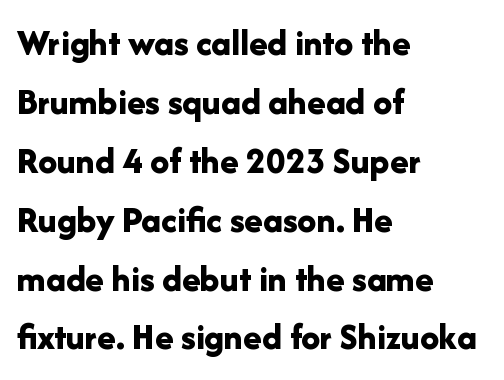
Strong, thick strokes mark this as bold type. Summary of vertical rhythm: regular, with standard interline spacing. Tall strokes in this sample are plumb rather than angled. Serif or sans? Sans — the stroke terminals are bare. Left-aligned paragraph, ragged on the right. The rendering uses natural spacing where letterforms have individual widths.
